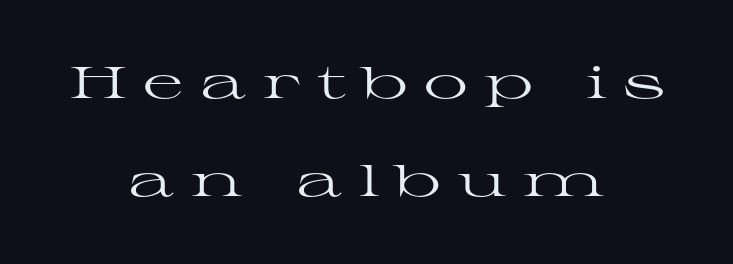
You could only call the tracking loose — the letters float apart. The passage is arranged like a title page — every line centered. Loosely led — the rows are spread out. Note the varied advance widths — an 'i' is clearly narrower than an 'm'. The baseline area is clear.
